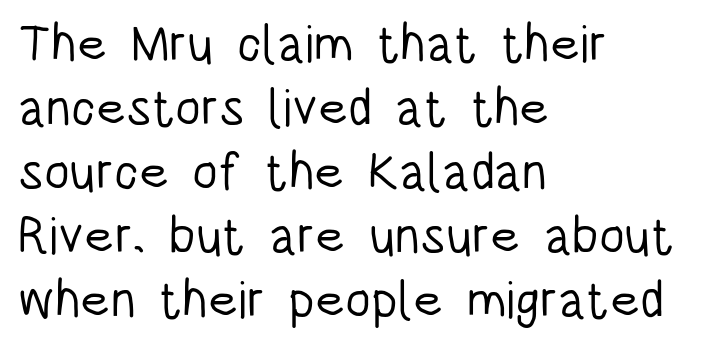
Do the letters lean? They stand straight. Underline: absent. Character widths vary here, with narrow letters taking less room than wide ones. The letterforms sit shoulder to shoulder at normal distance. Which margin do the lines hug? The left one — the right edge is uneven.
